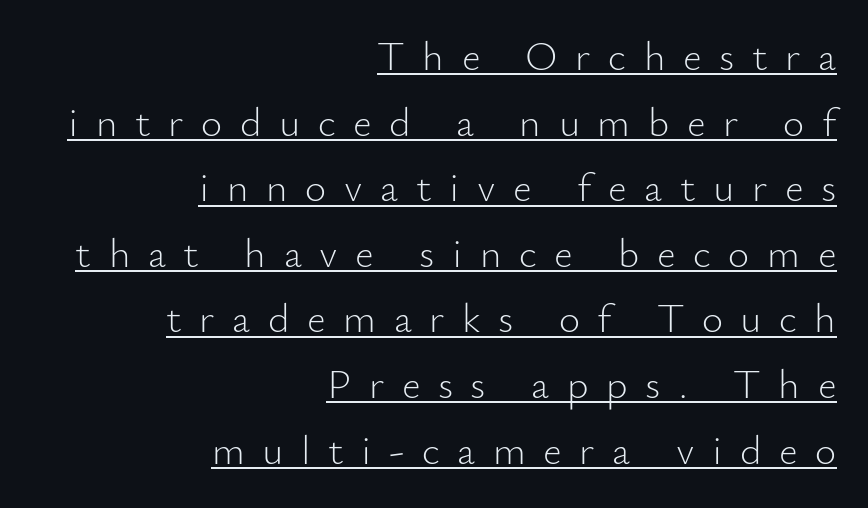
Q: Is the text bold? A: No.
Q: Is the text italic (slanted)? A: No, it is upright.
Q: Is the typeface a serif or a sans-serif typeface? A: Sans-serif.
Q: Is the text underlined? A: Yes.
Q: How is the paragraph aligned? A: Right-aligned.
Q: Is the spacing between letters normal or unusually wide? A: Unusually wide.
Q: Is the spacing between lines tight, normal or loose? A: Normal.
Q: Width (condensed, normal, or wide)? A: Normal.
Q: Stroke contrast? A: Low.
Q: x-height? A: Small.
Q: Monospaced? A: No.
